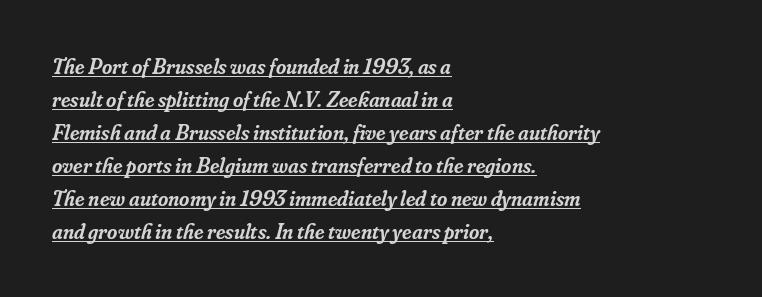
Quick note: italic. A rule runs beneath these lines of type. A typesetter would call this leading conventional body-copy spacing. Caption: standard tracking, unaltered. These words are printed semibold, heavier than regular yet not bold.
